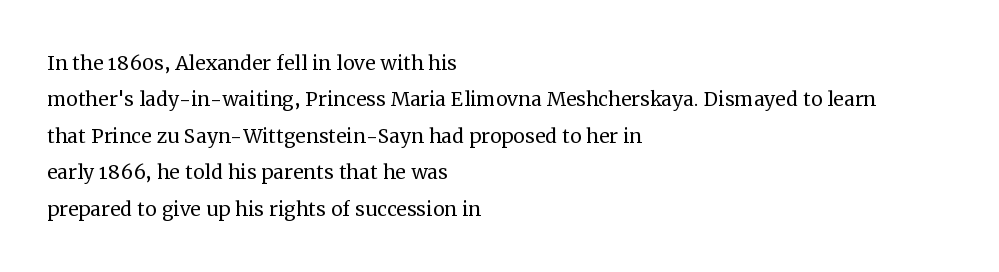
The image shows 26 px text type, upright; set left-aligned, normal line spacing (1.4x), normal letter spacing, not underlined.
